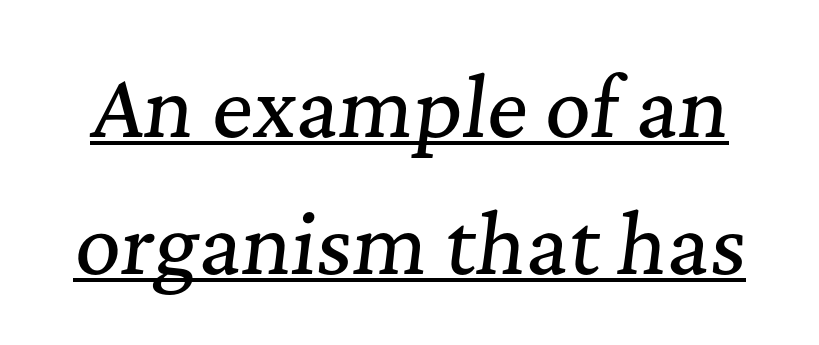
Here the designer chose a conventional face with non-uniform glyph widths. Between one letter and the next there's only the usual sliver of space. The typeface chosen for these lines features serifs. Rendered with sloped, italic letterforms. Like a heading marked for emphasis, these lines bear an underscore.
